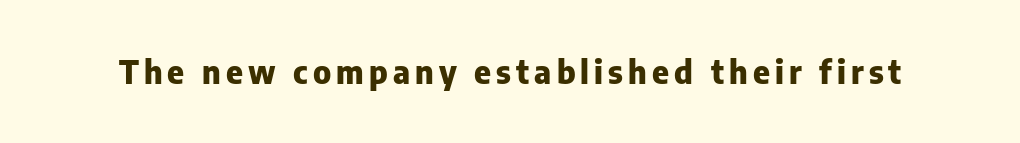
Typographically, this falls in the sans-serif category. No word sits above an underline. Is the type bold? Yes — the strokes are clearly thick and heavy. The letters stand straight up with perfectly vertical stems. The passage shown is typed in a proportional face where columns would drift.
